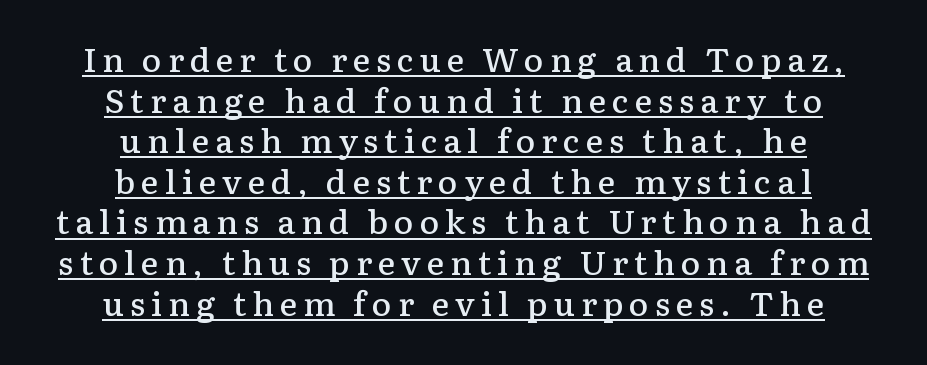
The strokes are fattened partway — semibold, not bold. The compositor balanced each line on the midline. Caption: lettering with a line underneath. Typographically, this falls in the serif category.
